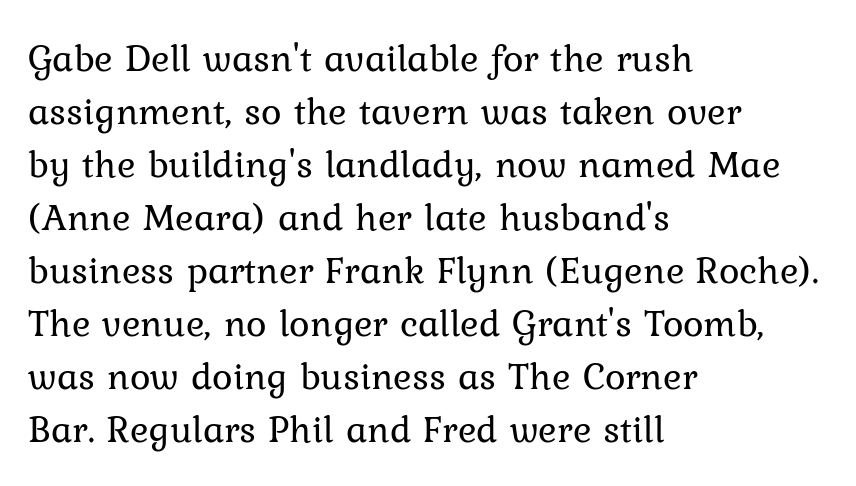
The image shows 39 px regular-weight serif type, upright; set left-aligned, normal line spacing (1.36x), normal letter spacing, not underlined; low stroke contrast and a medium x-height.
